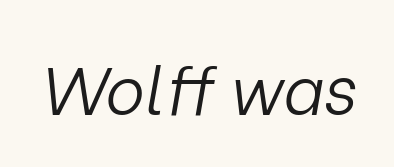
Spacing verdict: proportional, widths tailored to each character. The horizontal fit of the characters is conventional and even. Designer's note — italics engaged. The cut favours lightness, reaching ordinary text weight at its darkest. The baseline area is clear.
